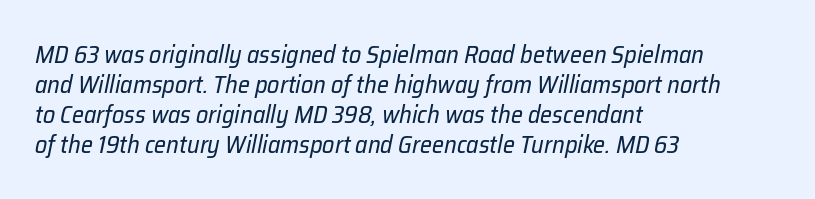
{"italic": "yes", "lean": "right", "slant_degrees": 12, "bold": "no", "underline": "no", "align": "left", "line_spacing": "normal", "line_spacing_ratio": 1.25, "letter_spacing": "normal", "letter_spacing_em": 0.0, "glyph_px": 24}
